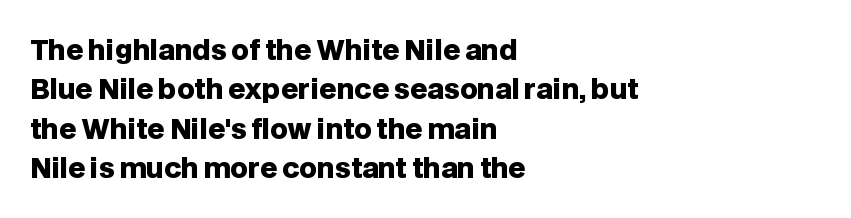
The line texture is even and compact thanks to regular tracking. Notice how the passage keeps a crisp vertical edge on the left only. Rendered with straight, roman letterforms. A bare baseline throughout the passage. One glance says typical: line gaps are just what's usual.
